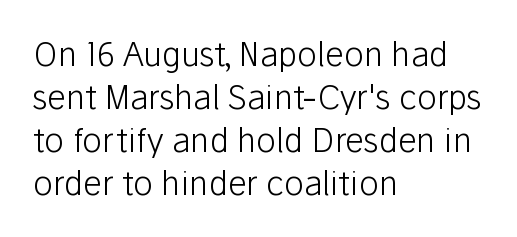
{"serif": "no", "italic": "no", "bold": "no", "weight": "light", "width": "normal", "stroke_contrast": "low", "x_height": "medium", "monospaced": "no", "underline": "no", "align": "left", "line_spacing": "normal", "line_spacing_ratio": 1.3, "letter_spacing": "normal", "letter_spacing_em": 0.0, "glyph_px": 33}
